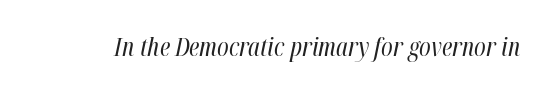
Q: Is the text bold? A: No.
Q: Is the text italic (slanted)? A: Yes, it leans right by about 12 degrees.
Q: Is the text underlined? A: No.
Q: Is the spacing between letters normal or unusually wide? A: Normal.
